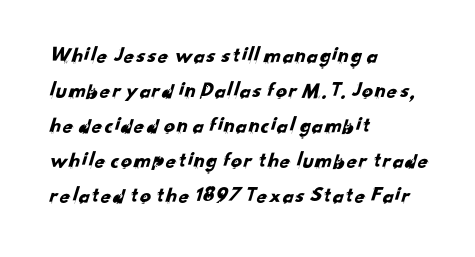
The image shows 22 px text type; set left-aligned, normal line spacing (1.59x), normal letter spacing, not underlined.
